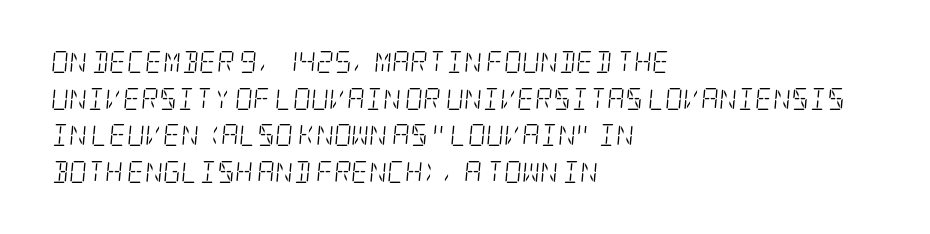
{"italic": "yes", "lean": "right", "slant_degrees": 5, "bold": "no", "underline": "no", "align": "left", "line_spacing": "normal", "line_spacing_ratio": 1.66, "letter_spacing": "normal", "letter_spacing_em": 0.0, "glyph_px": 22}
